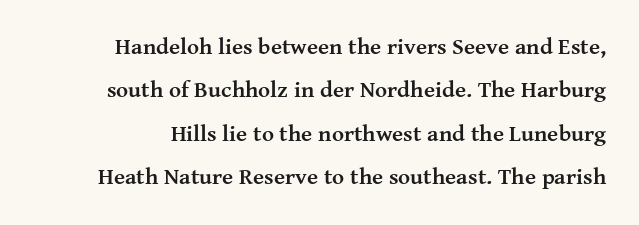
The image shows 23 px bold type, upright; set line spacing 1.89x, normal letter spacing, not underlined.
